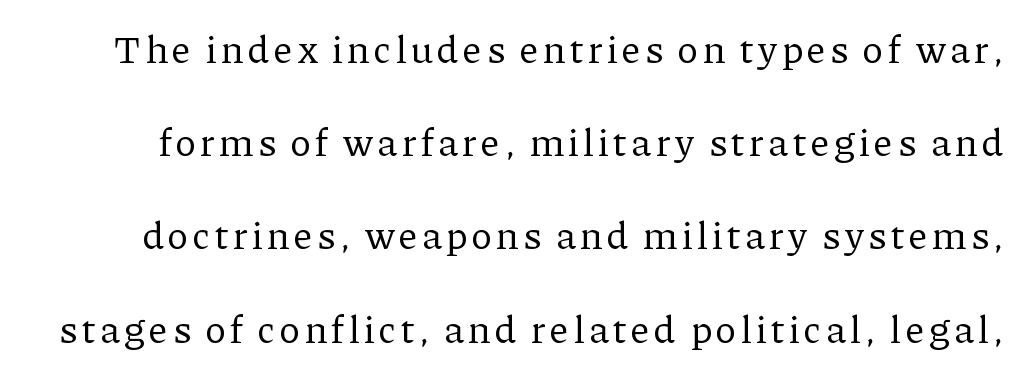
The image shows 39 px regular-weight serif type, upright; set loose line spacing (2.39x), not underlined; low stroke contrast and a medium x-height.
